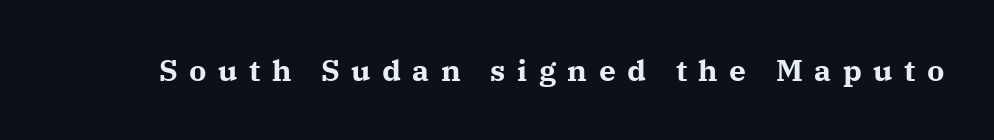
Q: Is the text bold? A: Yes.
Q: Is the text italic (slanted)? A: No, it is upright.
Q: Is the typeface a serif or a sans-serif typeface? A: Serif.
Q: Is the text underlined? A: No.
Q: Is the spacing between letters normal or unusually wide? A: Unusually wide.
Q: Width (condensed, normal, or wide)? A: Normal.
Q: Stroke contrast? A: Medium.
Q: x-height? A: Medium.
Q: Monospaced? A: No.
